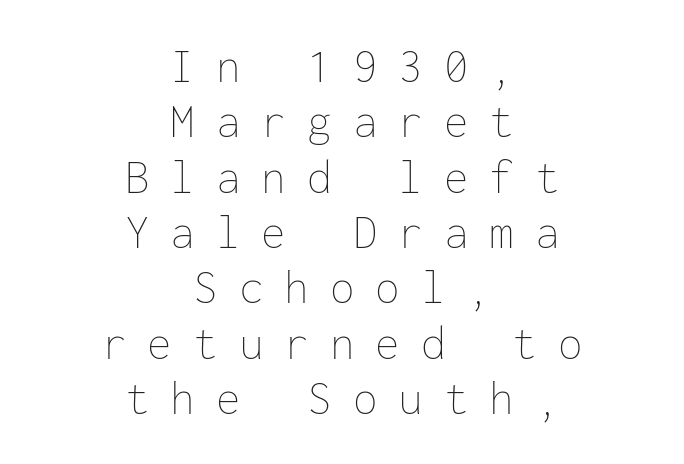
The letters look calm and open, with moderate or lighter stems. The designer dialed line spacing down below the default. Casual observation: everything's sitting right in the middle. A clean baseline with only descenders dipping below it. Posture: upright roman.
